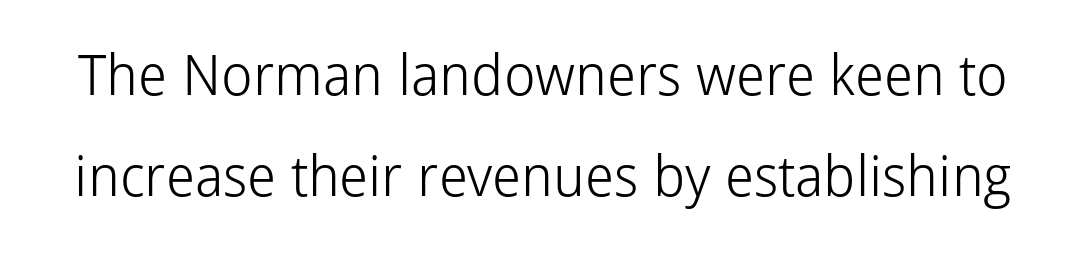
The image shows 56 px light sans-serif type, upright; set line spacing 1.81x, normal letter spacing, not underlined; low stroke contrast and a medium x-height.
